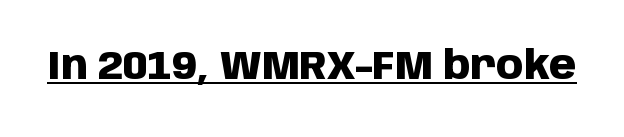
Underlining? Definitely there. Set as a true bold cut, around the 700 mark. These lines are composed in type without serifs. Proportional: the letters do not fall into vertical columns. The tracking reads as untouched default to a designer's eye.
